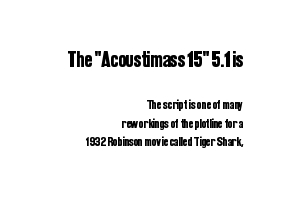
{"italic": "no", "underline": "no", "align": "right", "line_spacing": "normal", "line_spacing_ratio": 1.33, "letter_spacing": "normal", "letter_spacing_em": 0.0, "larger_block": "first", "size_ratio": 1.64, "glyph_px": 23}
